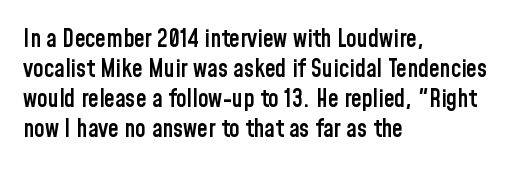
{"italic": "no", "bold": "semi", "underline": "no", "align": "left", "line_spacing": "normal", "line_spacing_ratio": 1.25, "letter_spacing": "normal", "letter_spacing_em": 0.0, "glyph_px": 24}
